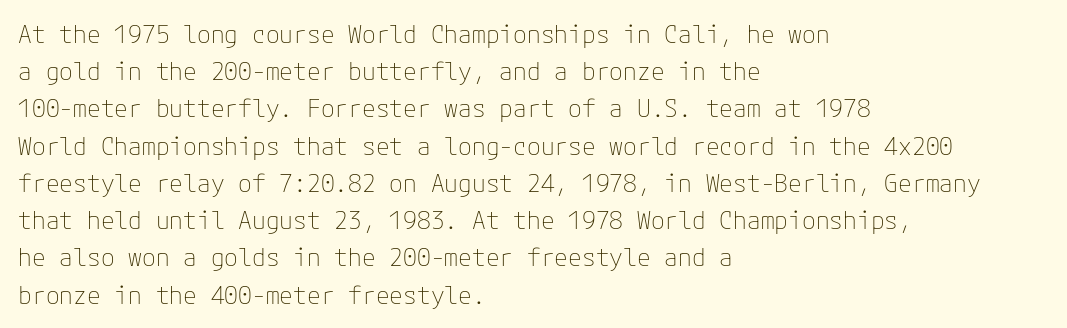
{"italic": "no", "bold": "no", "underline": "no", "align": "left", "line_spacing": "normal", "line_spacing_ratio": 1.49, "letter_spacing": "normal", "letter_spacing_em": 0.0, "glyph_px": 25}
